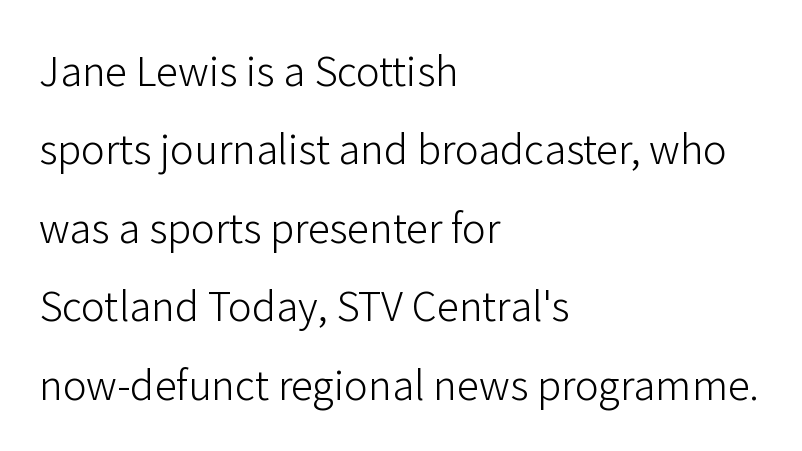
{"serif": "no", "italic": "no", "bold": "no", "weight": "light", "width": "normal", "stroke_contrast": "low", "x_height": "medium", "monospaced": "no", "underline": "no", "align": "left", "line_spacing": "loose", "line_spacing_ratio": 1.96, "letter_spacing": "normal", "letter_spacing_em": 0.0, "glyph_px": 40}
